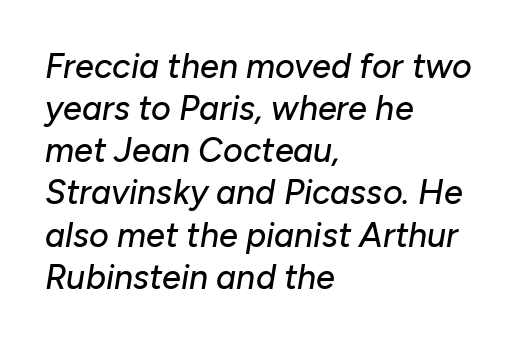
Q: Is the text italic (slanted)? A: Yes, it leans right by about 10 degrees.
Q: Is the text underlined? A: No.
Q: How is the paragraph aligned? A: Left-aligned.
Q: Is the spacing between letters normal or unusually wide? A: Normal.
Q: Width (condensed, normal, or wide)? A: Normal.
Q: Stroke contrast? A: Low.
Q: x-height? A: Medium.
Q: Monospaced? A: No.
